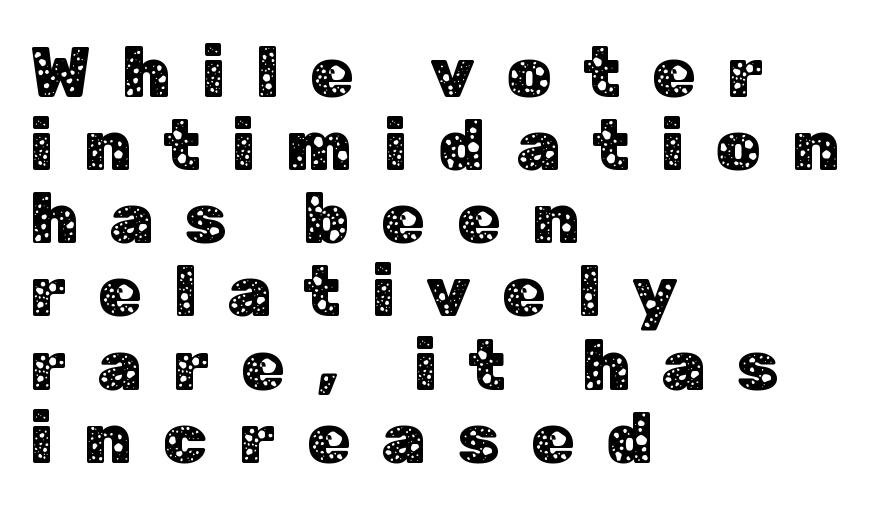
{"serif": "no", "italic": "no", "width": "normal", "stroke_contrast": "low", "x_height": "medium", "monospaced": "no", "underline": "no", "align": "left", "line_spacing": "tight", "line_spacing_ratio": 1.03, "letter_spacing": "wide", "letter_spacing_em": 0.44, "glyph_px": 71}
